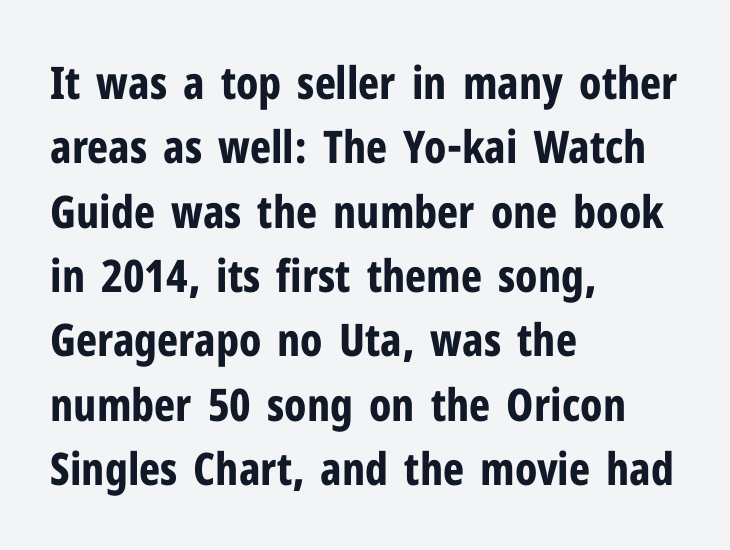
Q: Is the text bold? A: Yes.
Q: Is the text italic (slanted)? A: No, it is upright.
Q: Is the typeface a serif or a sans-serif typeface? A: Sans-serif.
Q: Is the text underlined? A: No.
Q: How is the paragraph aligned? A: Left-aligned.
Q: Is the spacing between letters normal or unusually wide? A: Normal.
Q: Is the spacing between lines tight, normal or loose? A: Normal.
Q: Width (condensed, normal, or wide)? A: Condensed.
Q: Stroke contrast? A: Low.
Q: x-height? A: Medium.
Q: Monospaced? A: No.
